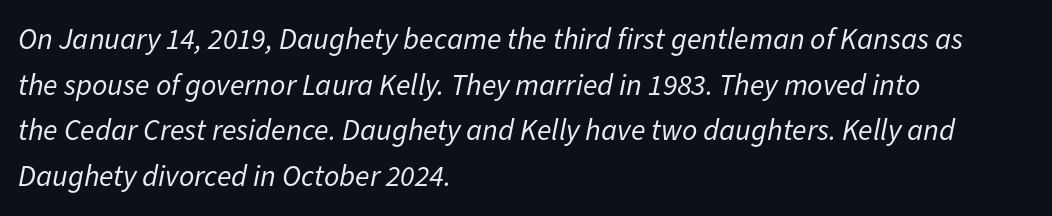
A classic flush-left, rag-right setting is used for this passage. The vertical gap from one line to the next is medium. The typesetting does not lean heavy: it is not bold. Plain, unruled lines of type. Short note: letters normally spaced. Observe the lean: these are italic letterforms.
